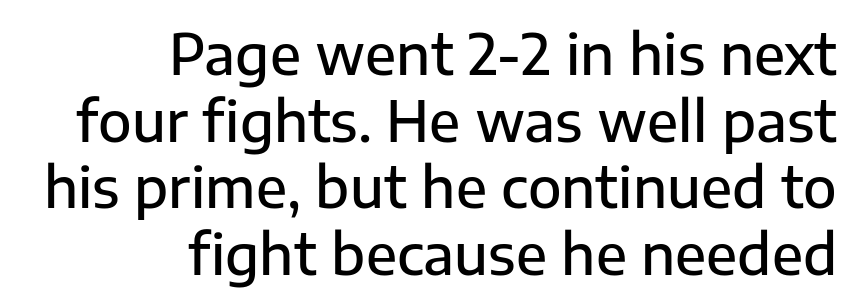
{"serif": "no", "italic": "no", "bold": "semi", "weight": "semibold", "width": "normal", "stroke_contrast": "low", "x_height": "medium", "monospaced": "no", "underline": "no", "align": "right", "line_spacing_ratio": 1.21, "letter_spacing": "normal", "letter_spacing_em": 0.0, "glyph_px": 55}
